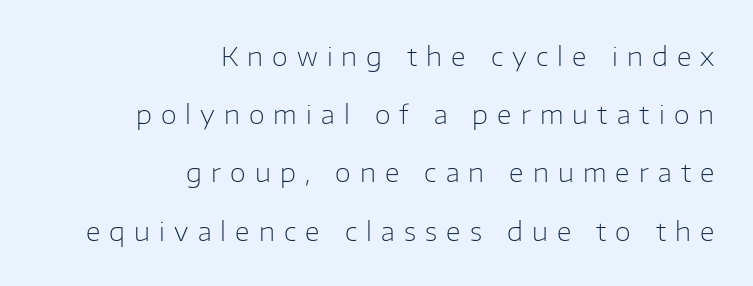
Q: Is the text bold? A: No.
Q: Is the text italic (slanted)? A: No, it is upright.
Q: Is the text underlined? A: No.
Q: How is the paragraph aligned? A: Right-aligned.
Q: Is the spacing between letters normal or unusually wide? A: Unusually wide.
Q: Is the spacing between lines tight, normal or loose? A: Loose.
